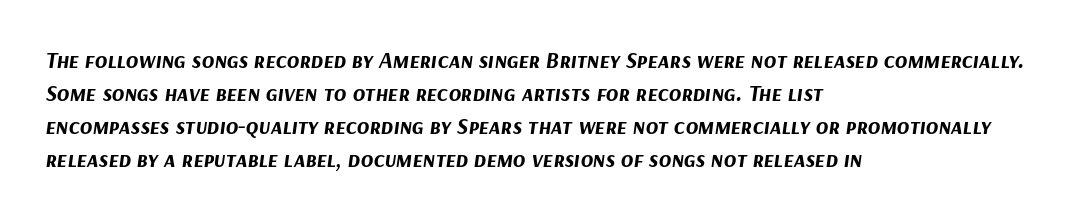
The image shows 23 px bold type, italic (leaning right); set left-aligned, normal line spacing (1.44x), normal letter spacing, not underlined.
